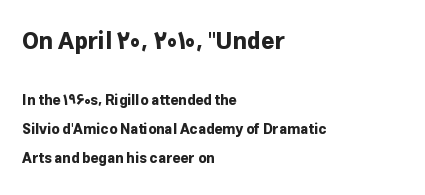
The image shows 23 px bold type, upright; set left-aligned, loose line spacing (2.08x), normal letter spacing, not underlined; the first (top) block is 1.64x larger.
